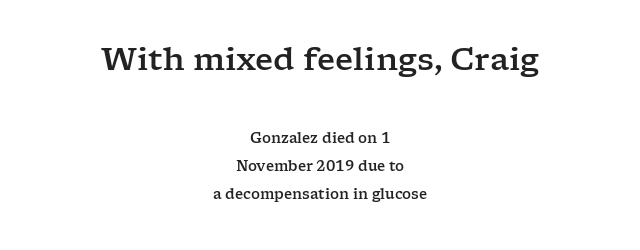
Q: Is the text italic (slanted)? A: No, it is upright.
Q: Is the typeface a serif or a sans-serif typeface? A: Serif.
Q: Is the text underlined? A: No.
Q: How is the paragraph aligned? A: Centered.
Q: Is the spacing between letters normal or unusually wide? A: Normal.
Q: Is the spacing between lines tight, normal or loose? A: Loose.
Q: Which block of text is set in a larger size, the first (top) or the second (bottom)? A: The first (top) one.
Q: Width (condensed, normal, or wide)? A: Wide.
Q: Stroke contrast? A: Low.
Q: x-height? A: Medium.
Q: Monospaced? A: No.
